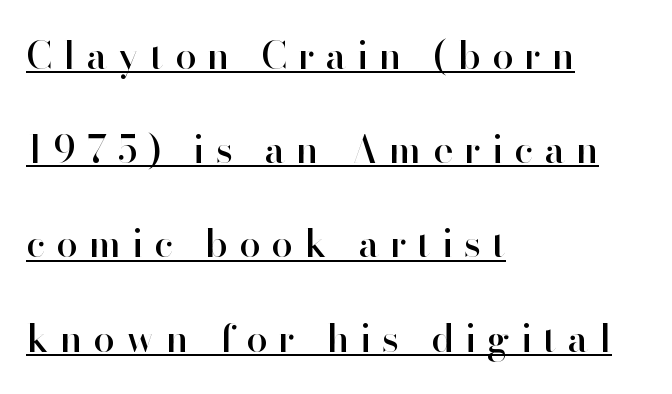
Characters follow at a spacing far wider than the type designer built in. Summary of vertical rhythm: relaxed, with wide interline spacing. The specimen reads as upright at a glance. Compared with a centered layout, this one pins lines to the left instead. Looks like regular typesetting: each glyph gets only the width it needs. The rendering shows plain stroke endings on the letterforms — a sans-serif design.
